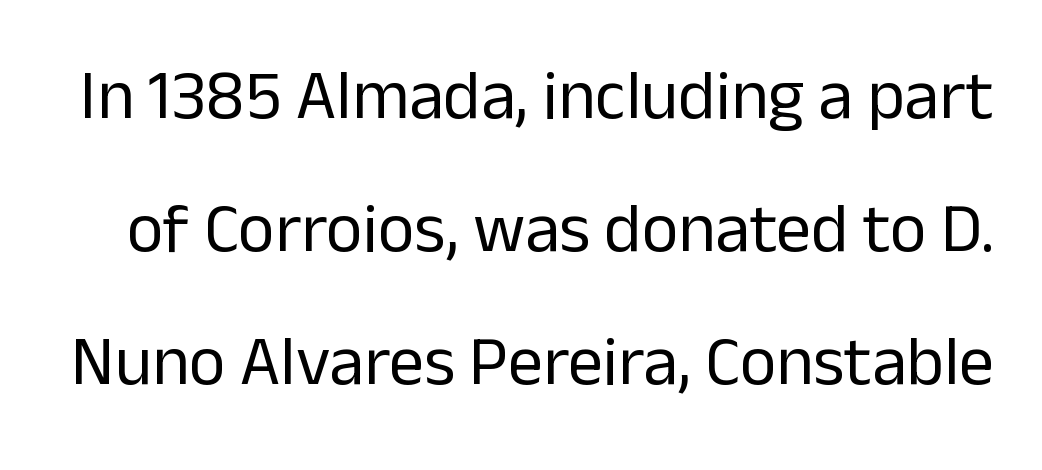
{"serif": "no", "italic": "no", "bold": "no", "weight": "regular", "width": "normal", "stroke_contrast": "low", "x_height": "medium", "monospaced": "no", "underline": "no", "line_spacing": "loose", "line_spacing_ratio": 1.9, "letter_spacing": "normal", "letter_spacing_em": 0.0, "glyph_px": 70}
